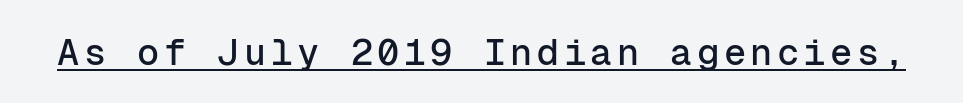
{"serif": "no", "italic": "no", "width": "normal", "stroke_contrast": "low", "x_height": "medium", "monospaced": "yes", "underline": "yes", "glyph_px": 37}
